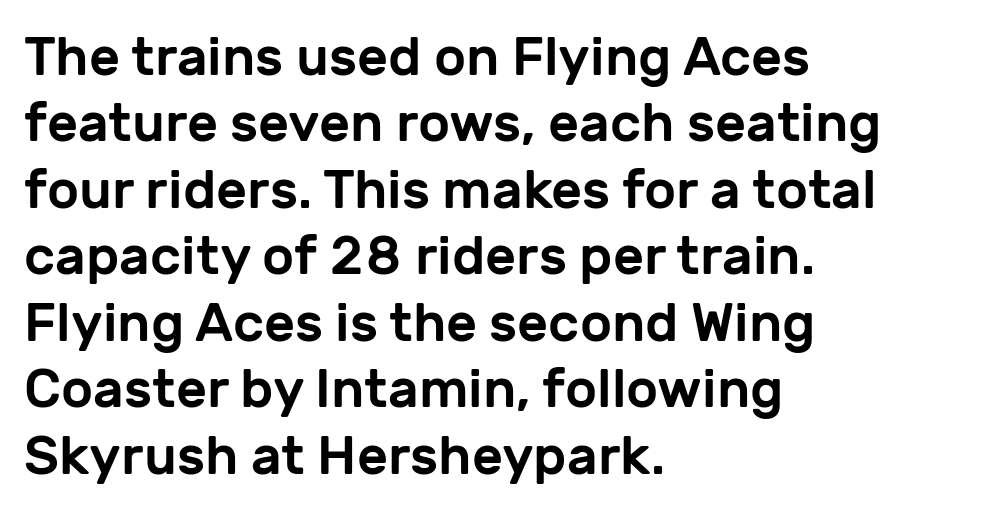
The image shows 54 px sans-serif type, upright; set left-aligned, line spacing 1.23x, normal letter spacing, not underlined; low stroke contrast and a medium x-height.
